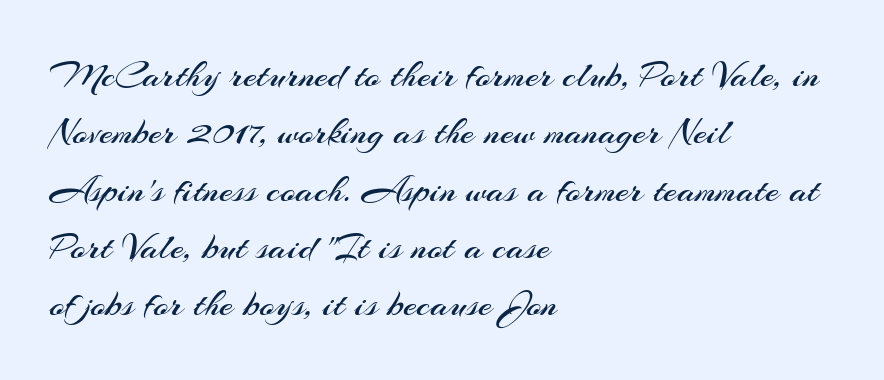
{"serif": "no", "bold": "no", "weight": "regular", "width": "normal", "stroke_contrast": "medium", "x_height": "small", "monospaced": "no", "underline": "no", "align": "left", "line_spacing": "normal", "line_spacing_ratio": 1.47, "letter_spacing": "normal", "letter_spacing_em": 0.0, "glyph_px": 39}
